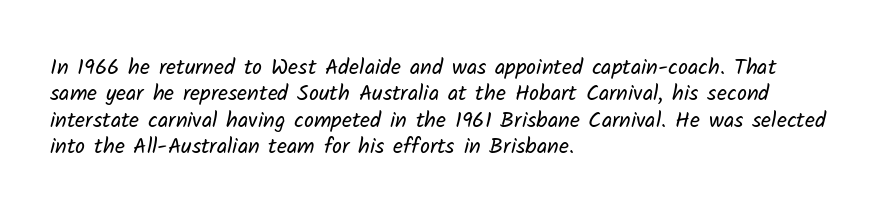
Q: Is the text bold? A: No.
Q: Is the text underlined? A: No.
Q: How is the paragraph aligned? A: Left-aligned.
Q: Is the spacing between letters normal or unusually wide? A: Normal.
